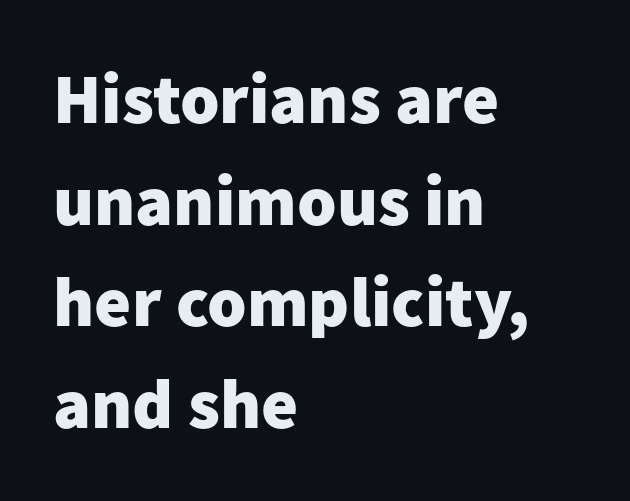
{"serif": "no", "italic": "no", "bold": "yes", "weight": "heavy", "width": "normal", "stroke_contrast": "low", "x_height": "medium", "monospaced": "no", "underline": "no", "align": "left", "line_spacing": "normal", "line_spacing_ratio": 1.43, "letter_spacing": "normal", "letter_spacing_em": 0.0, "glyph_px": 71}
